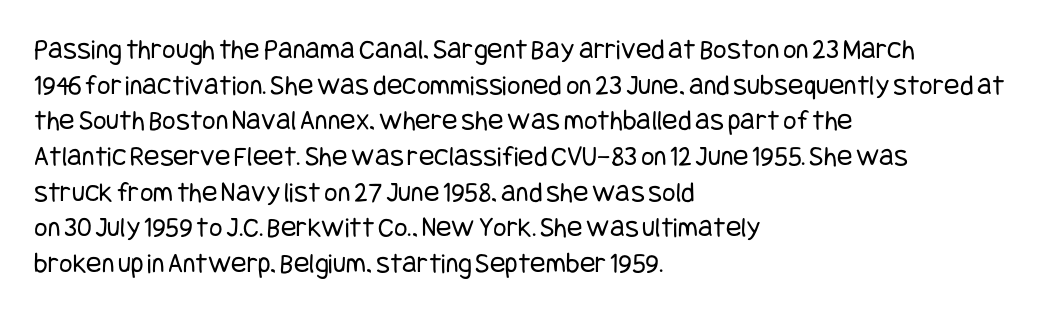
{"serif": "no", "italic": "no", "bold": "no", "weight": "regular", "width": "condensed", "stroke_contrast": "low", "x_height": "large", "underline": "no", "align": "left", "line_spacing_ratio": 1.23, "letter_spacing": "normal", "letter_spacing_em": 0.0, "glyph_px": 29}
